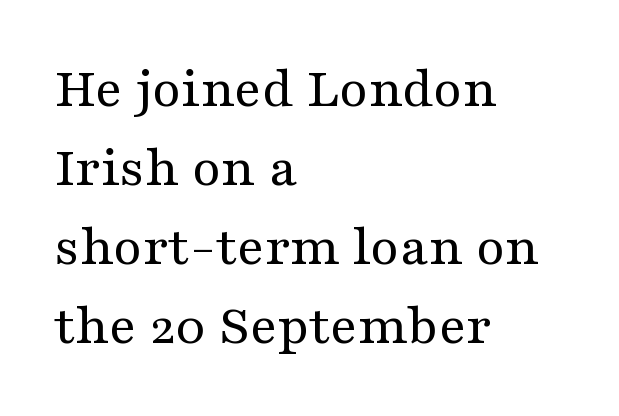
{"serif": "yes", "italic": "no", "bold": "no", "weight": "regular", "width": "wide", "stroke_contrast": "medium", "x_height": "medium", "monospaced": "no", "underline": "no", "align": "left", "line_spacing": "normal", "line_spacing_ratio": 1.36, "letter_spacing": "normal", "letter_spacing_em": 0.0, "glyph_px": 58}
